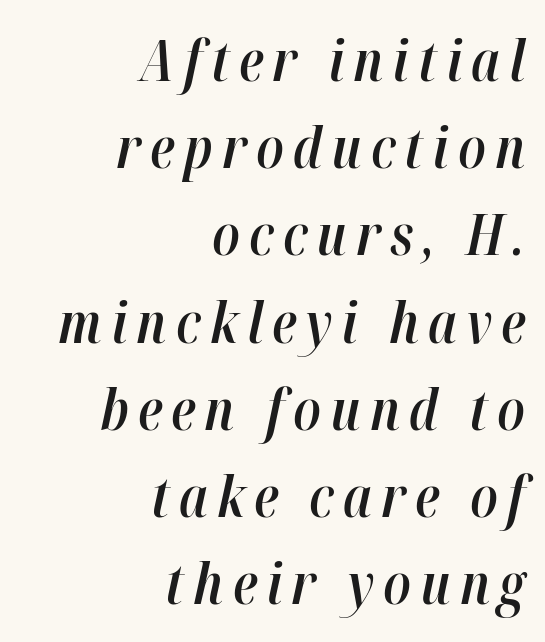
You could not count columns in this text — the font is proportionally spaced. Summary of weight: moderately heavy, a semibold. Baseline-to-baseline distance is the conventional proportion of letter height. The strip under each line holds only bare page. Horizontally, the lines are justified to the trailing edge only.
